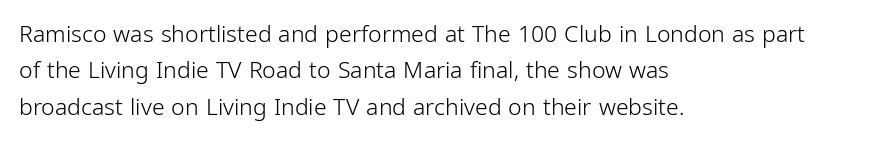
The image shows 23 px text type, upright; set left-aligned, normal line spacing (1.58x), normal letter spacing, not underlined.
